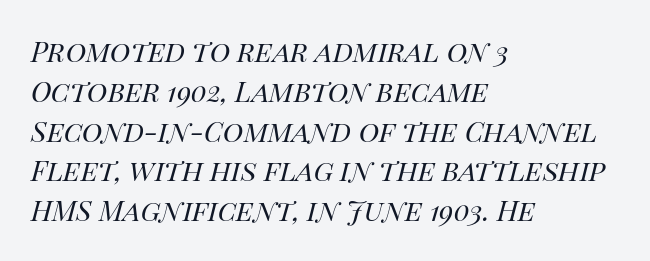
Q: Is the text bold? A: No.
Q: Is the text italic (slanted)? A: Yes, it leans right by about 14 degrees.
Q: Is the text underlined? A: No.
Q: How is the paragraph aligned? A: Left-aligned.
Q: Is the spacing between letters normal or unusually wide? A: Normal.
Q: Is the spacing between lines tight, normal or loose? A: Normal.
Q: Width (condensed, normal, or wide)? A: Normal.
Q: Stroke contrast? A: High.
Q: x-height? A: Large.
Q: Monospaced? A: No.
